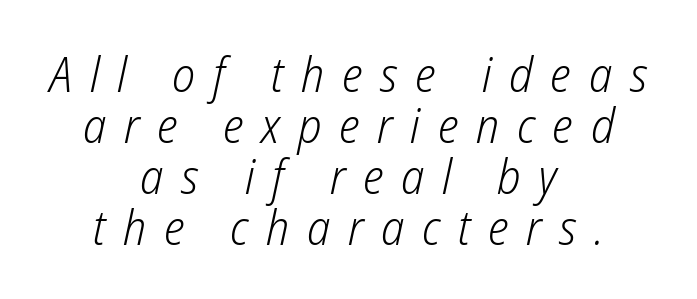
Loose tracking; the words dissolve into strings of separated letters. Italic: yes, the glyphs are oblique. If you measured baseline to baseline, you'd find a short distance. Any mark beneath the type? The region is blank. The letters advance in unequal steps, a hallmark of proportional type. These glyphs show unthickened strokes, regular width or finer.
